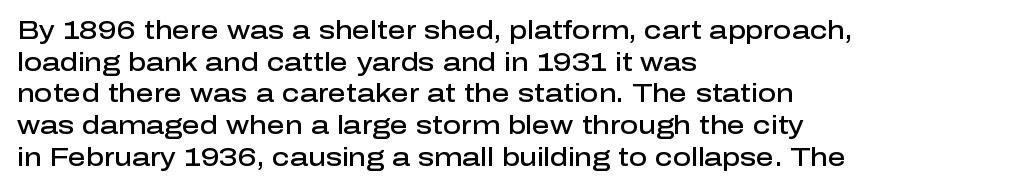
The image shows 25 px text type, upright; set left-aligned, normal line spacing (1.27x), normal letter spacing, not underlined.
